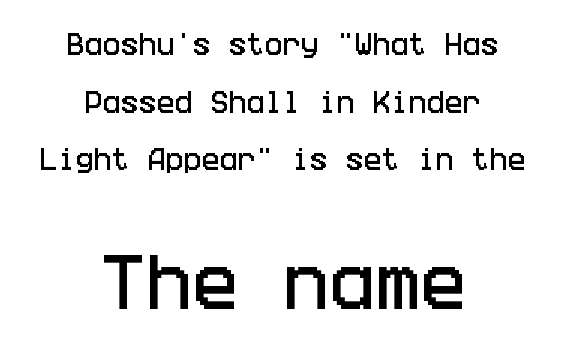
The designer dialed line spacing up above the default. Stroke terminals: plain, sans-serif. Short and long lines alike share a common midpoint. Larger block? The one below; the one above is distinctly smaller.
